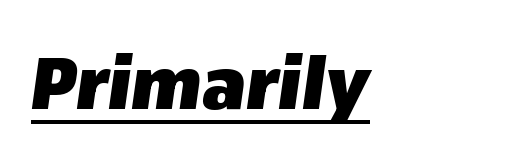
Underlining? Definitely there. The lettering tilts uniformly, giving the passage an italic look. Spacing verdict: proportional, widths tailored to each character. These lines carry a lot of weight — the face is fully bold. The letterforms sit shoulder to shoulder at normal distance.
